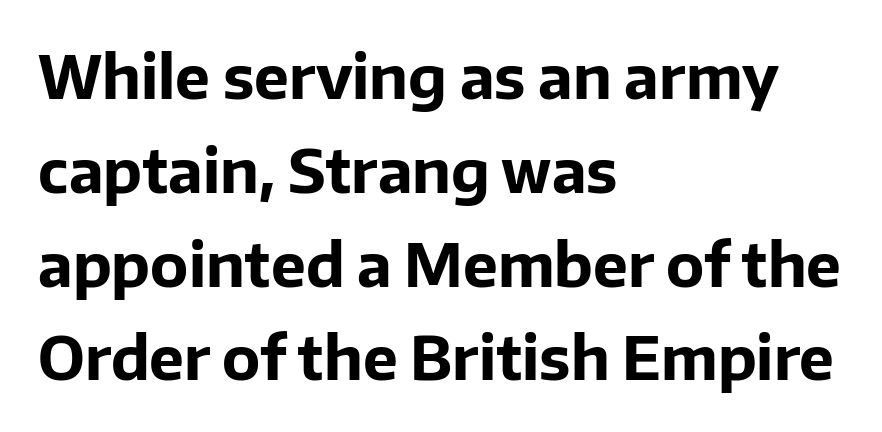
The passage shown is not underscored anywhere. Spacing between characters is what you'd get straight out of the box. Typeset ragged right — the left edge is the straight one. The passage shown is typed in a proportional face where columns would drift.
